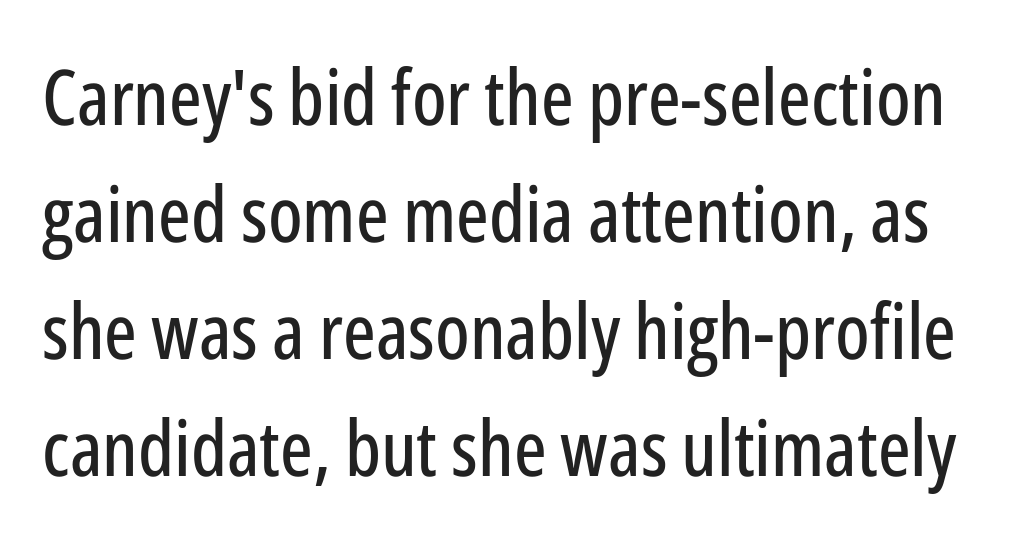
The image shows 77 px condensed sans-serif type, upright; set normal line spacing (1.52x), normal letter spacing, not underlined; low stroke contrast and a medium x-height.
